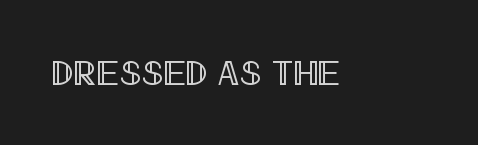
Q: Is the text italic (slanted)? A: No, it is upright.
Q: Is the text underlined? A: No.
Q: Is the spacing between letters normal or unusually wide? A: Normal.
Q: Width (condensed, normal, or wide)? A: Condensed.
Q: x-height? A: Large.
Q: Monospaced? A: No.
